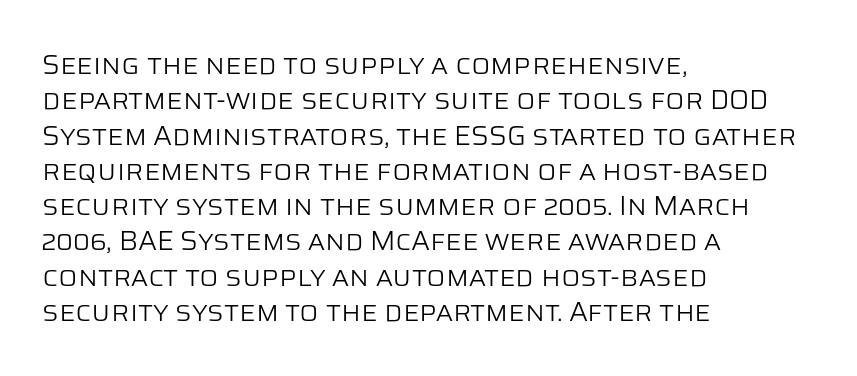
Q: Is the text bold? A: No.
Q: Is the text italic (slanted)? A: No, it is upright.
Q: Is the typeface a serif or a sans-serif typeface? A: Sans-serif.
Q: Is the text underlined? A: No.
Q: How is the paragraph aligned? A: Left-aligned.
Q: Is the spacing between letters normal or unusually wide? A: Normal.
Q: Is the spacing between lines tight, normal or loose? A: Normal.
Q: Width (condensed, normal, or wide)? A: Normal.
Q: Stroke contrast? A: Low.
Q: x-height? A: Large.
Q: Monospaced? A: No.
